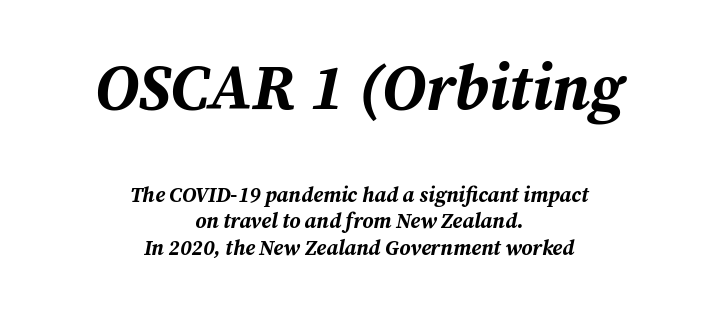
You could not count columns in this text — the font is proportionally spaced. Quick note: interline space is typical. Letters rest on an invisible, unmarked baseline. Caption: bold face, heavy strokes.
